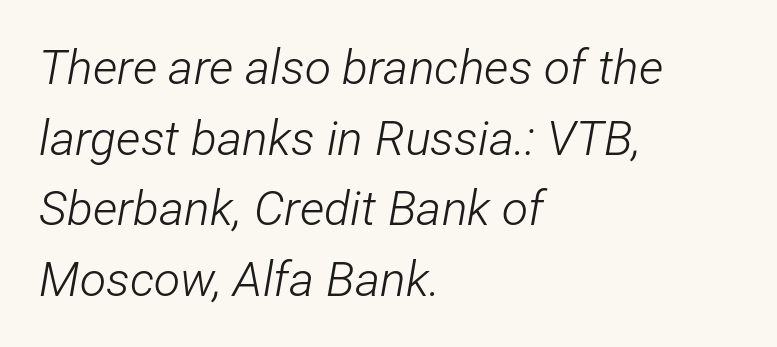
The image shows 48 px light, condensed type, italic (leaning right); set left-aligned, normal line spacing (1.47x), normal letter spacing, not underlined; low stroke contrast and a medium x-height.
